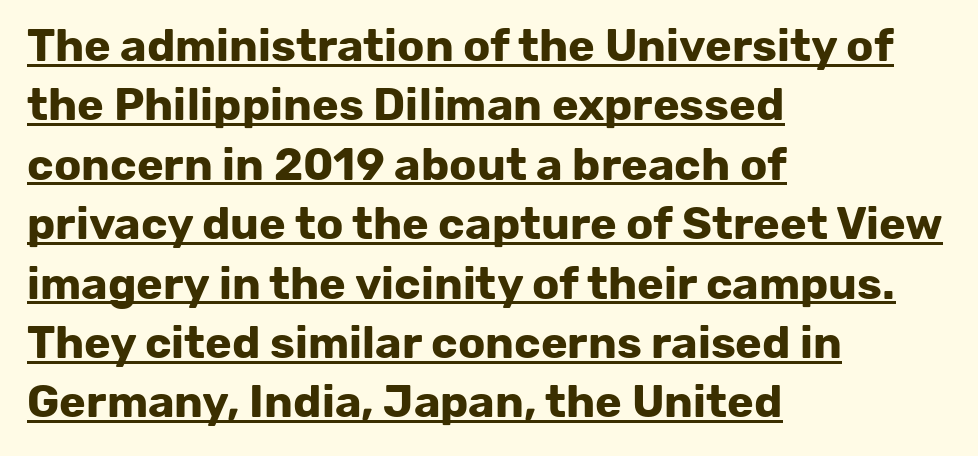
The image shows 45 px bold sans-serif type, upright; set left-aligned, normal line spacing (1.32x), normal letter spacing, underlined; low stroke contrast and a medium x-height.
